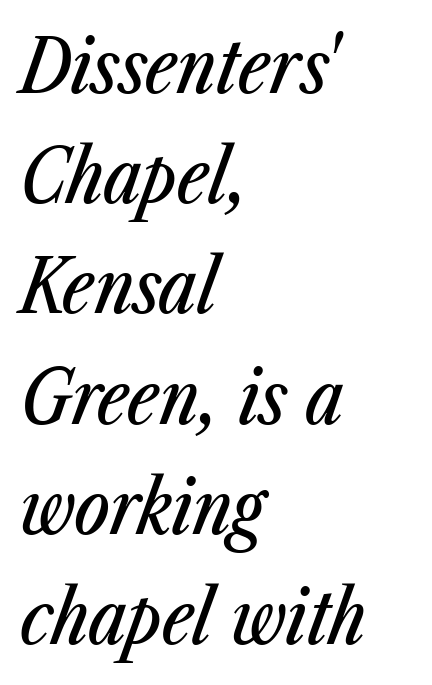
Q: Is the text italic (slanted)? A: Yes, it leans right by about 23 degrees.
Q: Is the text underlined? A: No.
Q: How is the paragraph aligned? A: Left-aligned.
Q: Is the spacing between letters normal or unusually wide? A: Normal.
Q: Is the spacing between lines tight, normal or loose? A: Normal.
Q: Width (condensed, normal, or wide)? A: Condensed.
Q: Stroke contrast? A: Low.
Q: x-height? A: Medium.
Q: Monospaced? A: No.
